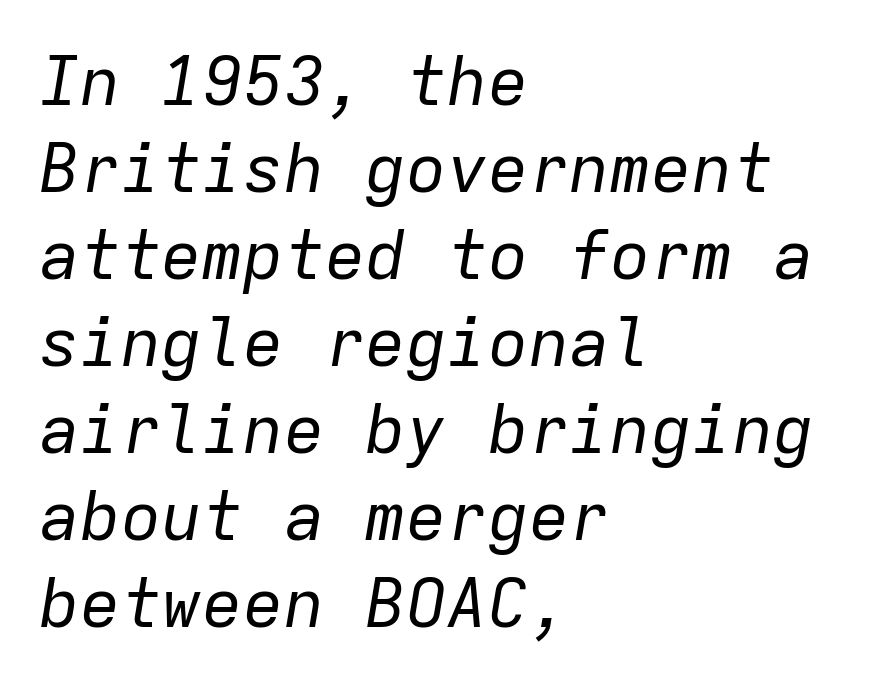
{"italic": "yes", "lean": "right", "slant_degrees": 9, "bold": "no", "weight": "regular", "width": "normal", "stroke_contrast": "low", "x_height": "medium", "monospaced": "yes", "underline": "no", "align": "left", "line_spacing": "normal", "line_spacing_ratio": 1.28, "letter_spacing": "normal", "letter_spacing_em": 0.0, "glyph_px": 68}
